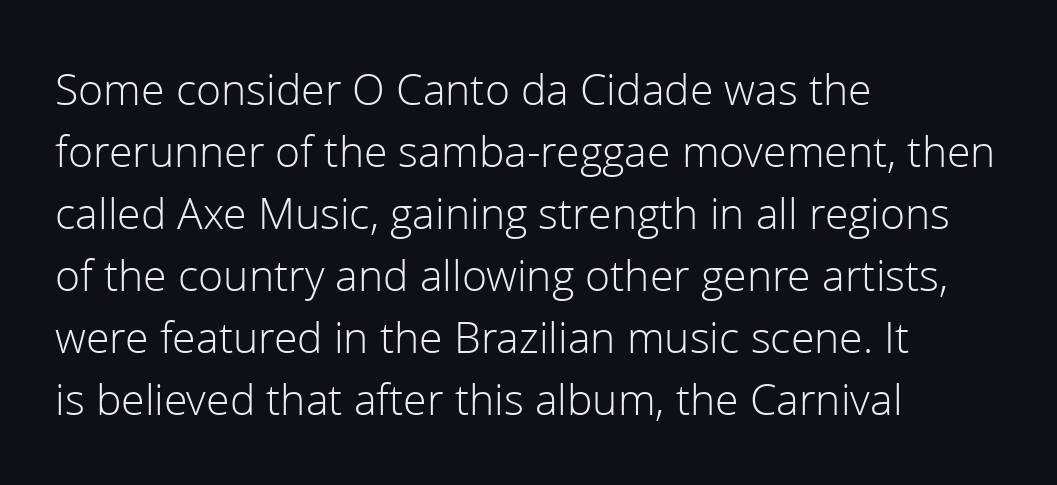
{"serif": "no", "italic": "no", "bold": "no", "weight": "light", "width": "normal", "stroke_contrast": "low", "x_height": "medium", "monospaced": "no", "underline": "no", "align": "left", "line_spacing": "normal", "line_spacing_ratio": 1.35, "letter_spacing": "normal", "letter_spacing_em": 0.0, "glyph_px": 46}
